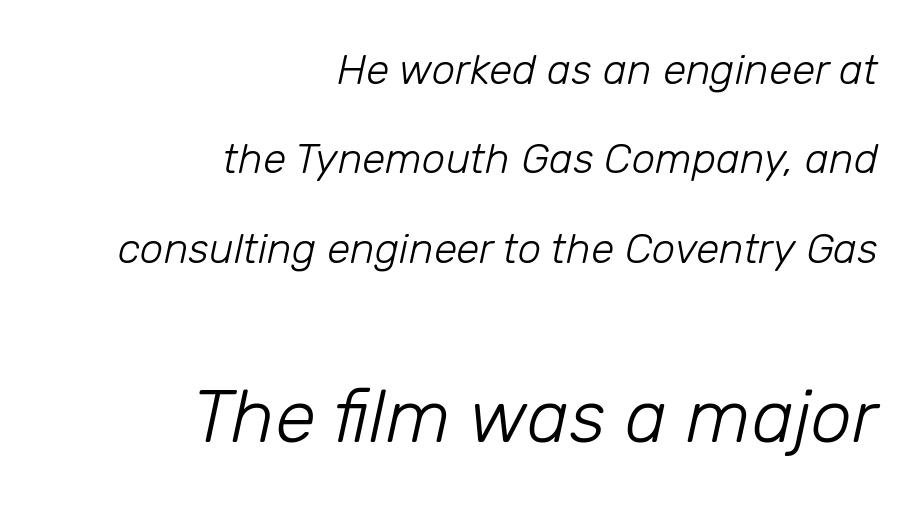
Q: Is the text bold? A: No.
Q: Is the text italic (slanted)? A: Yes, it leans right by about 12 degrees.
Q: Is the text underlined? A: No.
Q: How is the paragraph aligned? A: Right-aligned.
Q: Is the spacing between letters normal or unusually wide? A: Normal.
Q: Is the spacing between lines tight, normal or loose? A: Loose.
Q: Which block of text is set in a larger size, the first (top) or the second (bottom)? A: The second (bottom) one.
Q: Width (condensed, normal, or wide)? A: Normal.
Q: Stroke contrast? A: Low.
Q: x-height? A: Medium.
Q: Monospaced? A: No.
